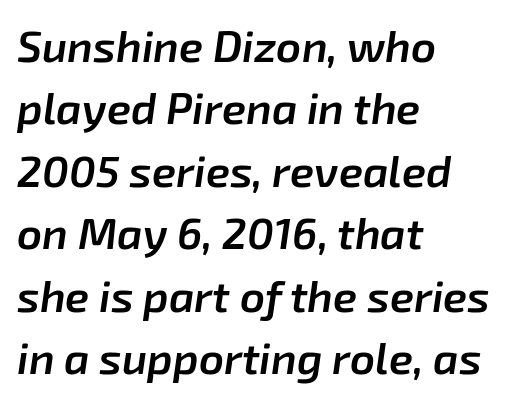
The image shows 44 px semibold type, italic (leaning right); set left-aligned, normal line spacing (1.42x), normal letter spacing, not underlined; low stroke contrast and a medium x-height.
